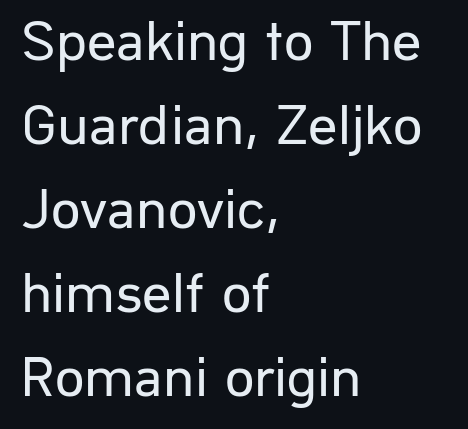
The cut favours lightness, reaching ordinary text weight at its darkest. Layout note: lines flush left. The type sits square on the baseline with zero lean. Varying glyph widths throughout — classic text-font behaviour. Bare-footed words on every line.
